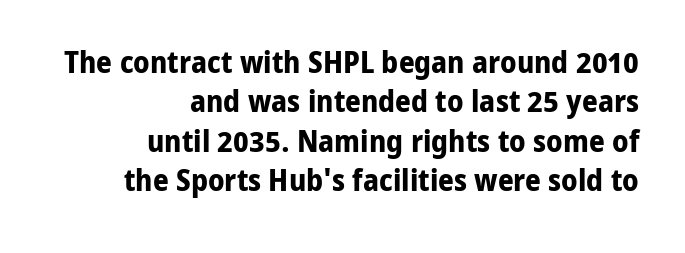
The passage shown has conventional tracking throughout. A roman cut, with each character standing at attention. Horizontal alignment here is rightward, an uncommon choice for prose. Nothing sits at the stroke ends, so this counts as sans-serif. Is the type bold? Yes — the strokes are clearly thick and heavy.
